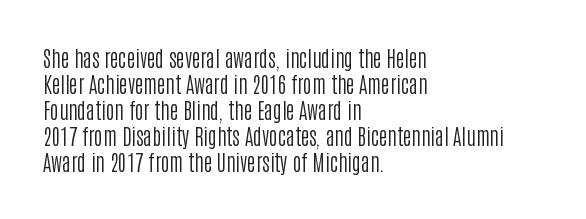
The typography opts for an upright posture over an oblique one. Unmarked baselines from the first word to the last. Students, note that the glyphs here touch the page at normal intervals. Which margin do the lines hug? The left one — the right edge is uneven. The typesetting does not lean heavy: it is not bold.
